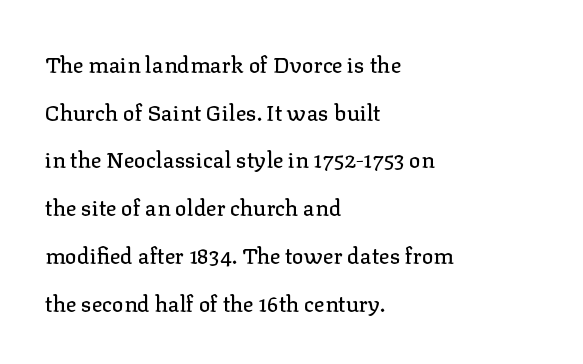
Reading down the column, the eye jumps a long way to each next line. Words float on clear page, feet unadorned. This sample uses plain, unmodified letter spacing. Posture: straight, roman, zero tilt. The ragged edge is on the right, which tells us the setting is flush left.
